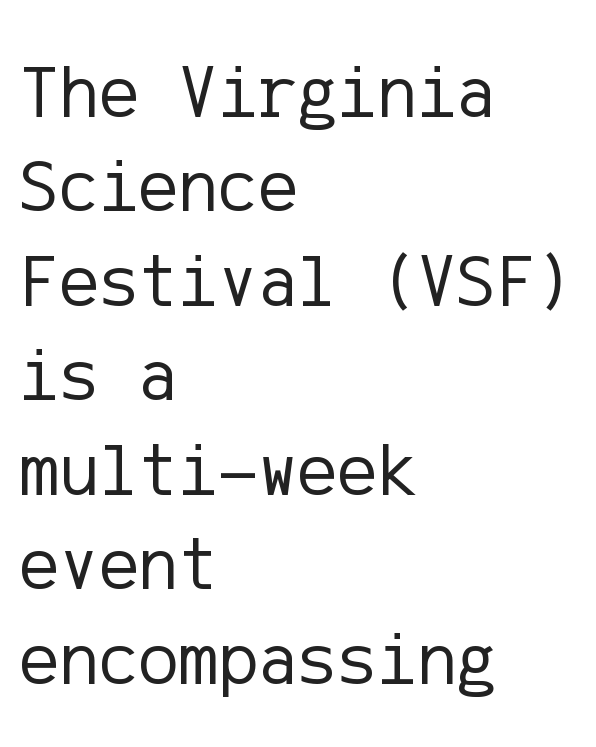
Q: Is the text bold? A: No.
Q: Is the text italic (slanted)? A: No, it is upright.
Q: Is the typeface a serif or a sans-serif typeface? A: Sans-serif.
Q: Is the text underlined? A: No.
Q: How is the paragraph aligned? A: Left-aligned.
Q: Is the spacing between letters normal or unusually wide? A: Normal.
Q: Is the spacing between lines tight, normal or loose? A: Normal.
Q: Width (condensed, normal, or wide)? A: Normal.
Q: Stroke contrast? A: Low.
Q: x-height? A: Medium.
